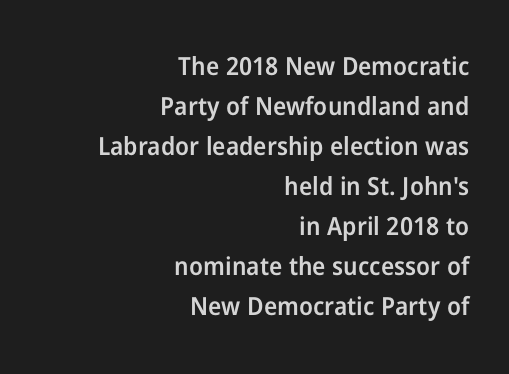
The designer left line spacing at the default. Does extra space separate the letters? No, they use regular spacing. Bold? Not quite — semibold, heavier than regular but stopping short. Right-aligned paragraph, ragged on the left. Unlike italic type, these characters show no tilt at all. Check under the words: just untouched page.
